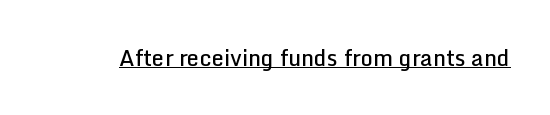
{"italic": "no", "bold": "semi", "underline": "yes", "letter_spacing": "normal", "letter_spacing_em": 0.0, "glyph_px": 22}
